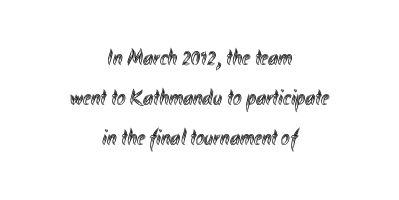
Just letters on the line, the space beneath them empty. Where is the straight margin? There isn't one; the lines are centered. Nothing unusual about the tracking: characters are spaced as the font intends.
